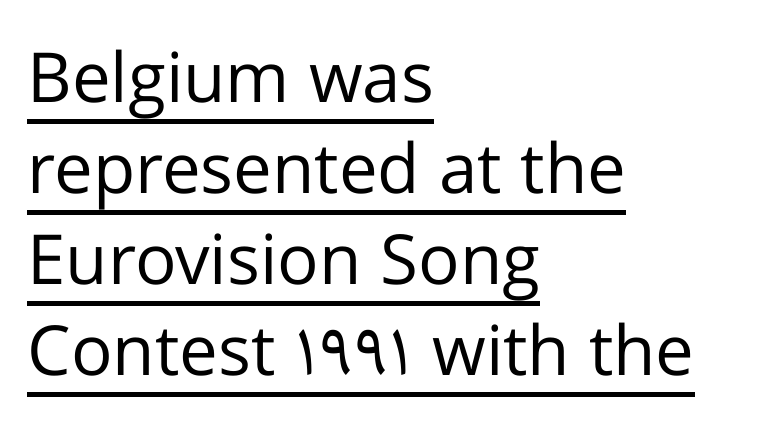
Underline: present. Letterform terminals end flat and unadorned throughout the passage. Upright lettering throughout. Stems here are at most as thick as an everyday book face. No extra tracking has been applied to these lines.
